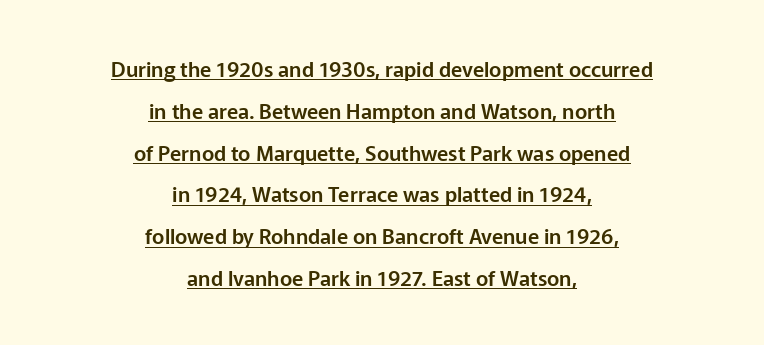
{"italic": "no", "underline": "yes", "align": "center", "line_spacing": "loose", "line_spacing_ratio": 1.99, "letter_spacing": "normal", "letter_spacing_em": 0.0, "glyph_px": 21}
